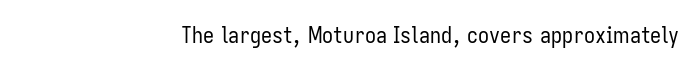
The space directly below the letters is spotless. Quick note: not italic, upright. The line texture is even and compact thanks to regular tracking. These glyphs show unthickened strokes, regular width or finer.
